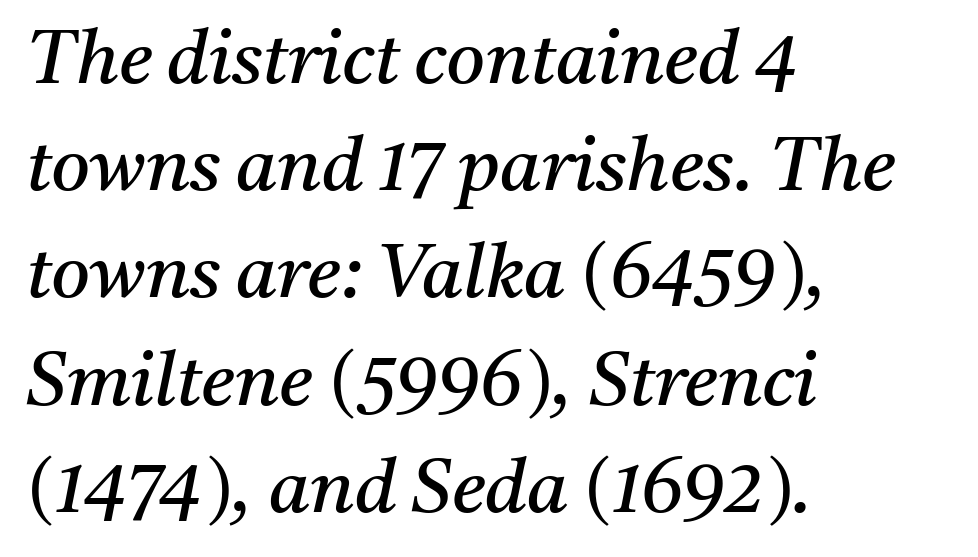
{"serif": "yes", "italic": "yes", "lean": "right", "slant_degrees": 11, "bold": "no", "weight": "regular", "width": "normal", "stroke_contrast": "medium", "x_height": "medium", "monospaced": "no", "underline": "no", "align": "left", "line_spacing": "normal", "line_spacing_ratio": 1.43, "letter_spacing": "normal", "letter_spacing_em": 0.0, "glyph_px": 75}
